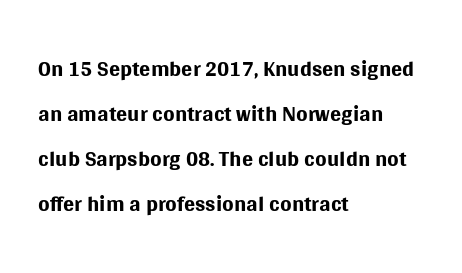
The font's upright variant was chosen for this text. No chunkiness to these letters — they're not bold. These lines are set flush left with a ragged right edge. Varying glyph widths throughout — classic text-font behaviour. The rendering uses a moderate line-height, typical for paragraphs.
